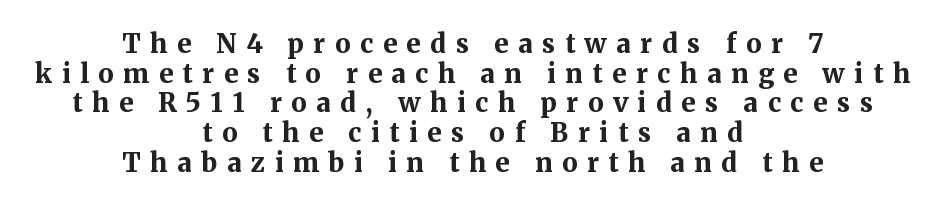
Q: Is the text bold? A: Yes.
Q: Is the text italic (slanted)? A: No, it is upright.
Q: Is the text underlined? A: No.
Q: How is the paragraph aligned? A: Centered.
Q: Is the spacing between letters normal or unusually wide? A: Unusually wide.
Q: Is the spacing between lines tight, normal or loose? A: Tight.
